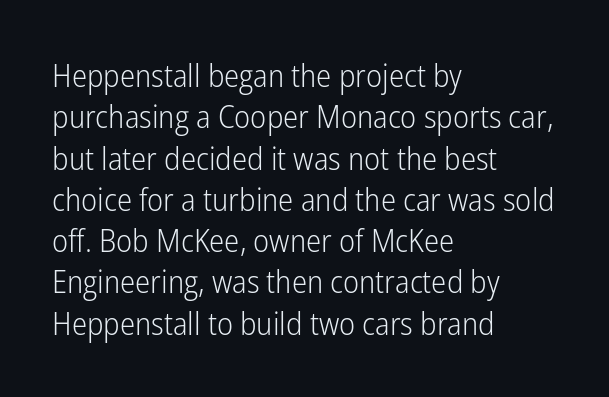
Q: Is the text bold? A: No.
Q: Is the text italic (slanted)? A: No, it is upright.
Q: Is the typeface a serif or a sans-serif typeface? A: Sans-serif.
Q: Is the text underlined? A: No.
Q: How is the paragraph aligned? A: Left-aligned.
Q: Is the spacing between letters normal or unusually wide? A: Normal.
Q: Is the spacing between lines tight, normal or loose? A: Normal.
Q: Width (condensed, normal, or wide)? A: Condensed.
Q: Stroke contrast? A: Low.
Q: x-height? A: Medium.
Q: Monospaced? A: No.
